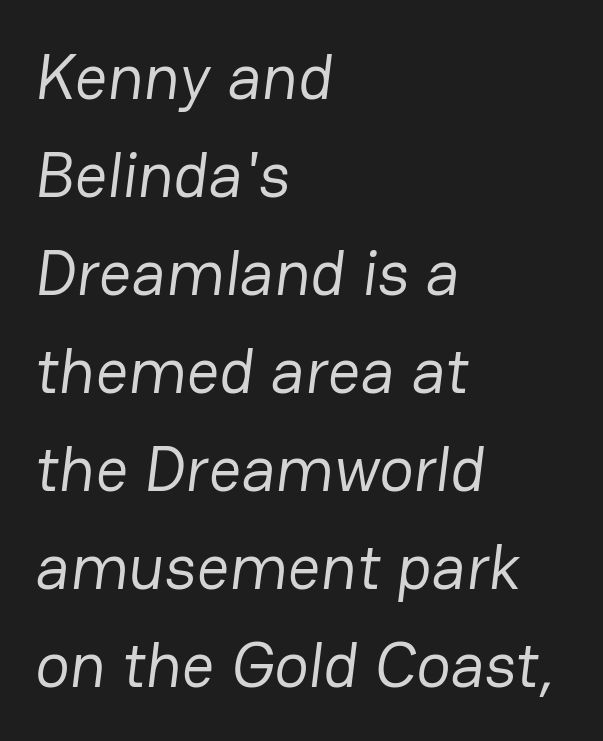
The letters advance in unequal steps, a hallmark of proportional type. The strip under each line holds only bare page. The rows are spaced the way most documents space them. The characters display no serif detailing; their extremities are plain. This rendering leaves character spacing at its baseline value.
